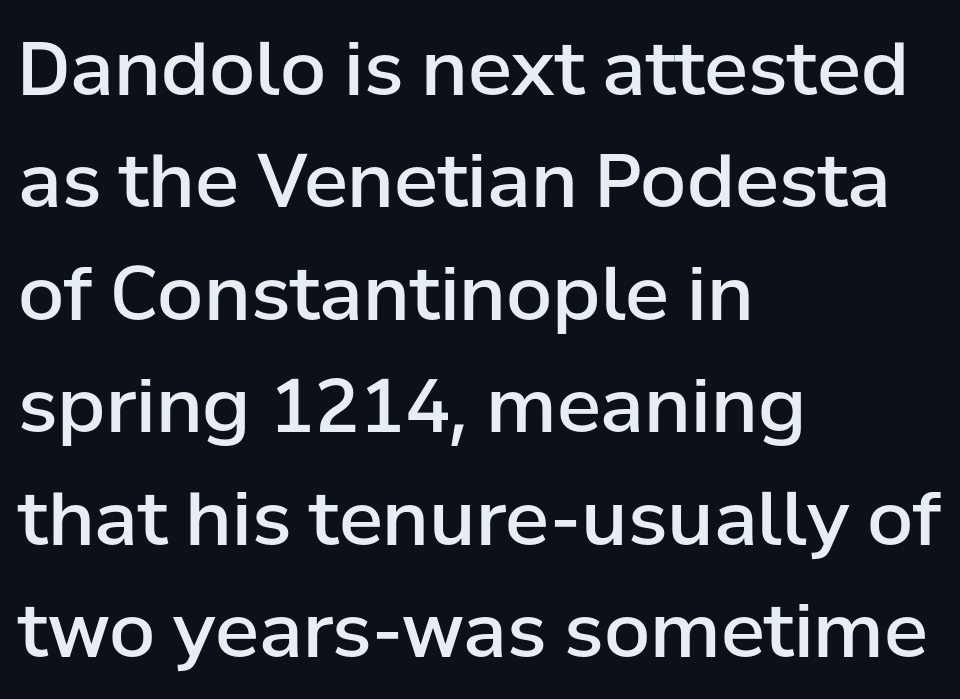
Q: Is the text bold? A: Semi-bold.
Q: Is the text italic (slanted)? A: No, it is upright.
Q: Is the typeface a serif or a sans-serif typeface? A: Sans-serif.
Q: Is the text underlined? A: No.
Q: How is the paragraph aligned? A: Left-aligned.
Q: Is the spacing between letters normal or unusually wide? A: Normal.
Q: Is the spacing between lines tight, normal or loose? A: Normal.
Q: Width (condensed, normal, or wide)? A: Normal.
Q: Stroke contrast? A: Low.
Q: x-height? A: Medium.
Q: Monospaced? A: No.
